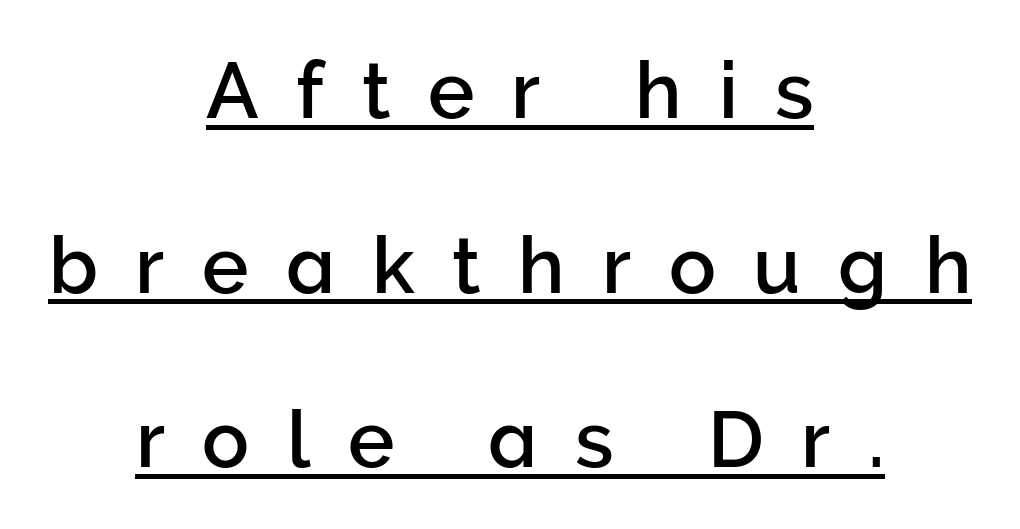
The image shows 78 px sans-serif type, upright; set centered, loose line spacing (2.24x), unusually wide letter spacing (+0.48 em), underlined; low stroke contrast and a medium x-height.
